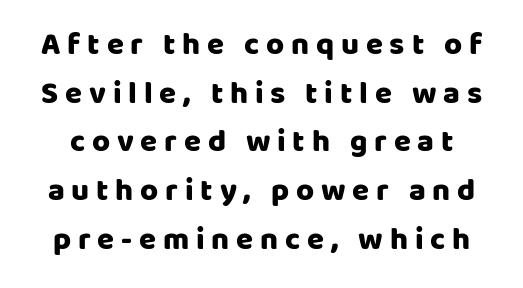
{"serif": "no", "italic": "no", "bold": "yes", "weight": "heavy", "width": "normal", "stroke_contrast": "low", "x_height": "large", "monospaced": "no", "underline": "no", "line_spacing": "normal", "line_spacing_ratio": 1.57, "letter_spacing": "wide", "letter_spacing_em": 0.22, "glyph_px": 31}
